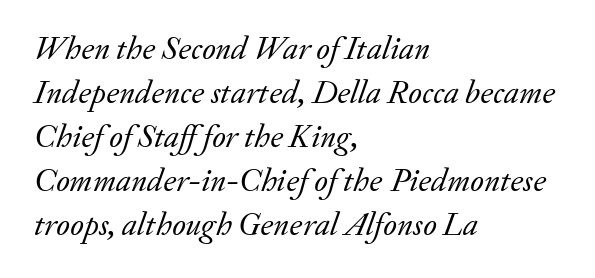
{"serif": "yes", "italic": "yes", "lean": "right", "slant_degrees": 20, "bold": "no", "weight": "regular", "width": "normal", "stroke_contrast": "low", "x_height": "small", "monospaced": "no", "underline": "no", "align": "left", "line_spacing": "normal", "line_spacing_ratio": 1.33, "letter_spacing": "normal", "letter_spacing_em": 0.0, "glyph_px": 33}
